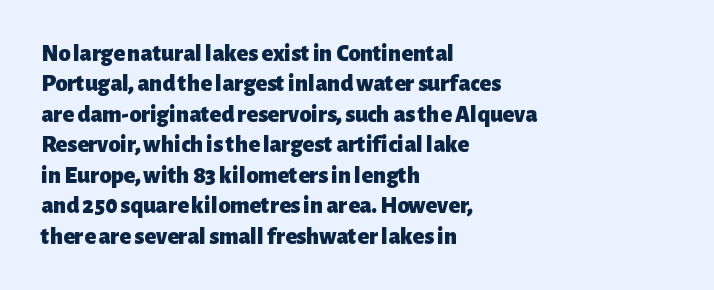
The image shows 24 px bold type, upright; set left-aligned, normal line spacing (1.27x), normal letter spacing, not underlined.
